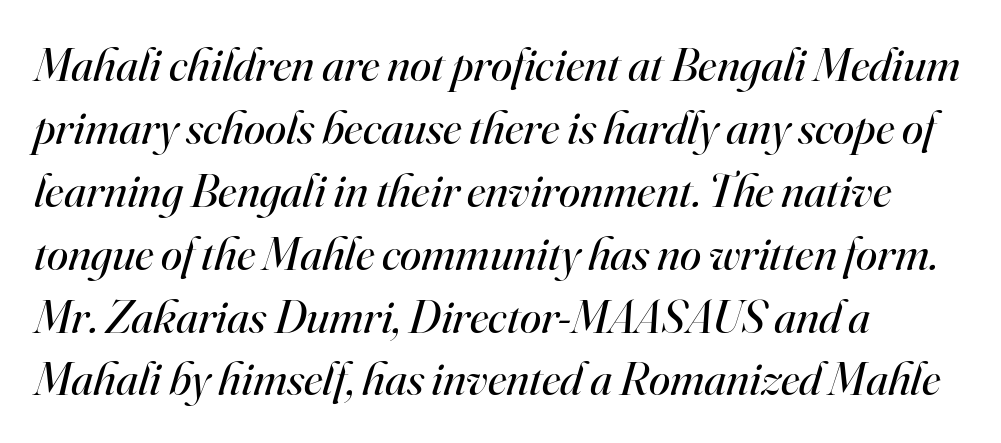
The space between consecutive lines is moderate. Each letter's strokes conclude with small projecting serifs. The passage shown is not bold in any degree. Words appear dense and cohesive because spacing is normal. Proportional: the letters do not fall into vertical columns.
